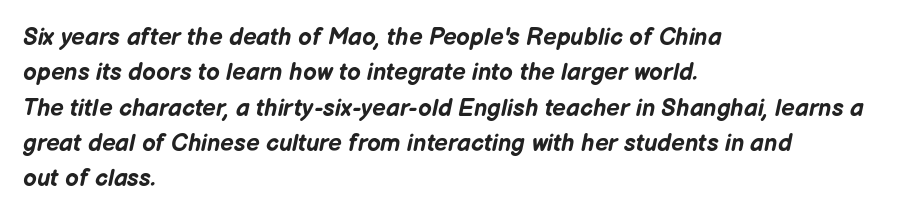
Q: Is the text bold? A: Yes.
Q: Is the text italic (slanted)? A: Yes, it leans right by about 12 degrees.
Q: Is the text underlined? A: No.
Q: How is the paragraph aligned? A: Left-aligned.
Q: Is the spacing between letters normal or unusually wide? A: Normal.
Q: Is the spacing between lines tight, normal or loose? A: Normal.
